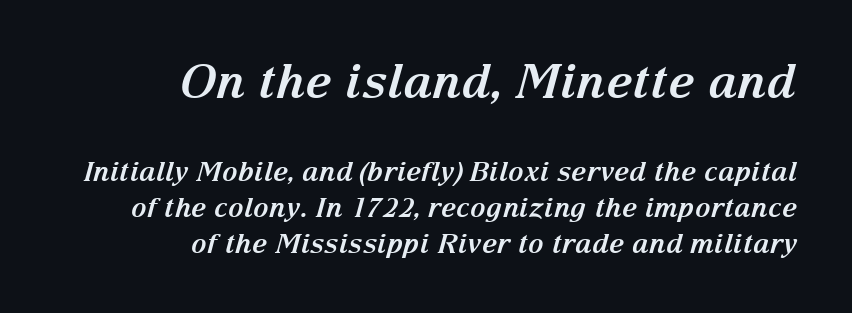
{"serif": "yes", "italic": "yes", "lean": "right", "slant_degrees": 15, "bold": "yes", "weight": "bold", "width": "normal", "stroke_contrast": "medium", "x_height": "medium", "monospaced": "no", "underline": "no", "align": "right", "line_spacing": "normal", "line_spacing_ratio": 1.34, "letter_spacing": "normal", "letter_spacing_em": 0.0, "larger_block": "first", "size_ratio": 1.74, "glyph_px": 47}
